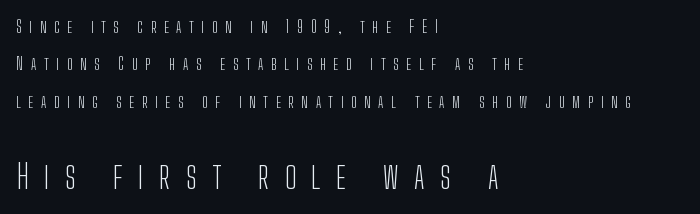
Q: Is the text bold? A: No.
Q: Is the text italic (slanted)? A: No, it is upright.
Q: Is the typeface a serif or a sans-serif typeface? A: Sans-serif.
Q: Is the text underlined? A: No.
Q: How is the paragraph aligned? A: Left-aligned.
Q: Is the spacing between letters normal or unusually wide? A: Unusually wide.
Q: Is the spacing between lines tight, normal or loose? A: Loose.
Q: Which block of text is set in a larger size, the first (top) or the second (bottom)? A: The second (bottom) one.
Q: Width (condensed, normal, or wide)? A: Condensed.
Q: Stroke contrast? A: Low.
Q: x-height? A: Medium.
Q: Monospaced? A: No.
